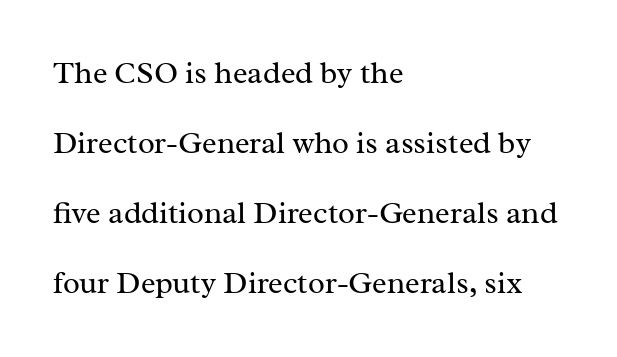
Q: Is the text bold? A: No.
Q: Is the text italic (slanted)? A: No, it is upright.
Q: Is the typeface a serif or a sans-serif typeface? A: Serif.
Q: Is the text underlined? A: No.
Q: How is the paragraph aligned? A: Left-aligned.
Q: Is the spacing between letters normal or unusually wide? A: Normal.
Q: Is the spacing between lines tight, normal or loose? A: Loose.
Q: Width (condensed, normal, or wide)? A: Normal.
Q: Stroke contrast? A: Medium.
Q: x-height? A: Medium.
Q: Monospaced? A: No.
